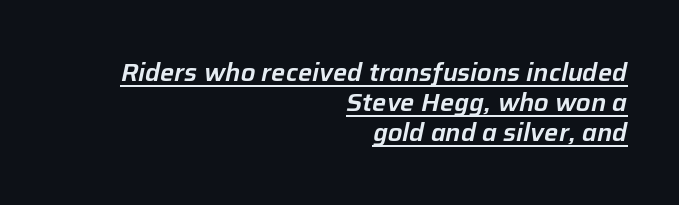
Q: Is the text italic (slanted)? A: Yes, it leans right by about 12 degrees.
Q: Is the text underlined? A: Yes.
Q: How is the paragraph aligned? A: Right-aligned.
Q: Is the spacing between letters normal or unusually wide? A: Normal.
